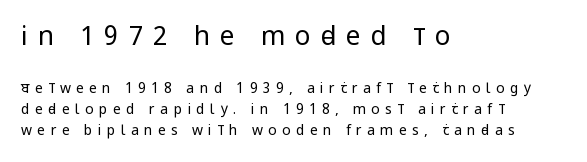
Successive baselines arrive at the customary interval. Is the letter spacing exaggerated? Yes — the characters are pushed far apart. The weight would be labelled regular, book, light, or lighter still. Bigger letters appear in the top chunk; the bottom chunk is reduced. Does the lettering tilt? It doesn't — this is upright.
